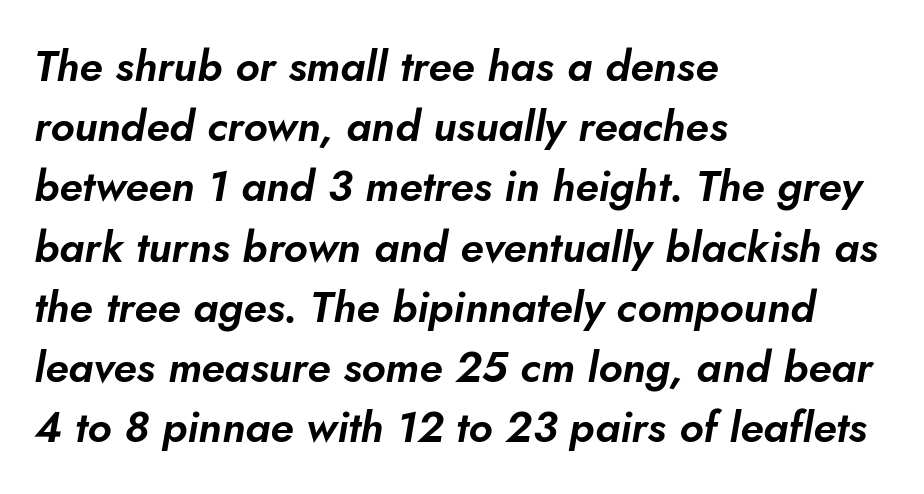
The image shows 43 px text type, italic (leaning right); set left-aligned, normal line spacing (1.4x), normal letter spacing, not underlined; low stroke contrast and a small x-height.
